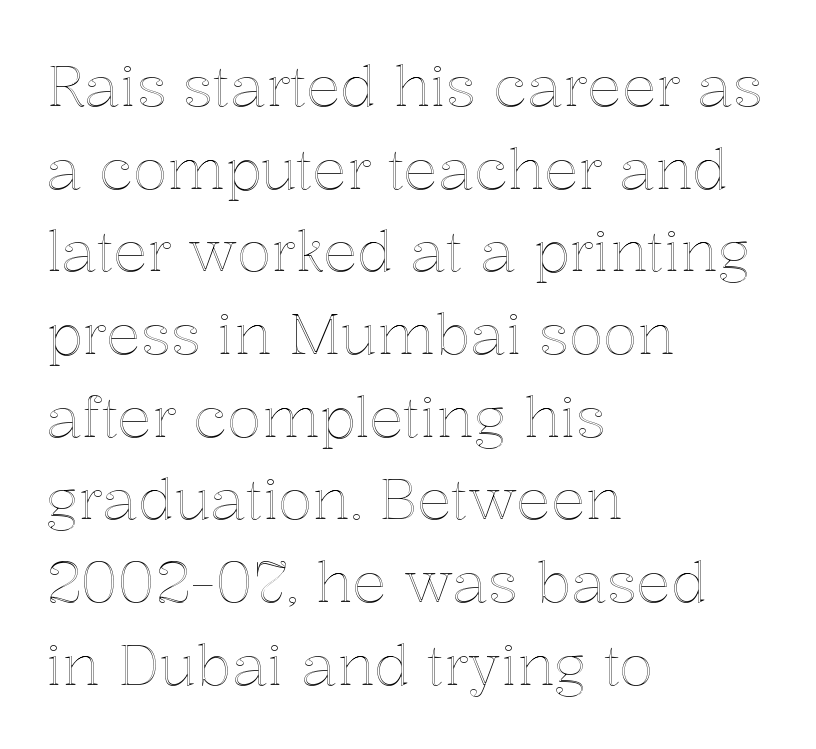
{"italic": "no", "width": "normal", "x_height": "medium", "monospaced": "no", "underline": "no", "align": "left", "line_spacing": "normal", "line_spacing_ratio": 1.45, "letter_spacing": "normal", "letter_spacing_em": 0.0, "glyph_px": 57}
